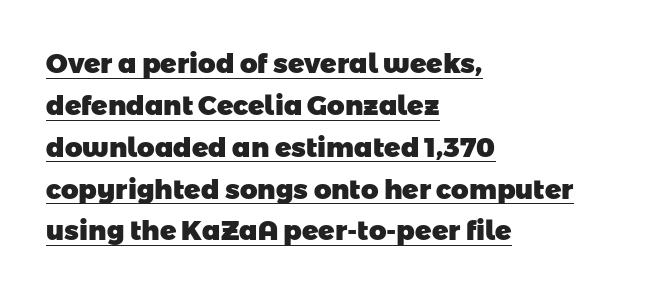
Q: Is the text bold? A: Yes.
Q: Is the text underlined? A: Yes.
Q: How is the paragraph aligned? A: Left-aligned.
Q: Is the spacing between letters normal or unusually wide? A: Normal.
Q: Is the spacing between lines tight, normal or loose? A: Normal.
